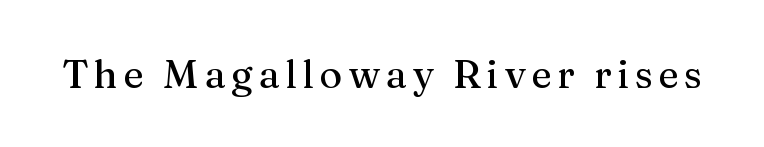
Q: Is the text italic (slanted)? A: No, it is upright.
Q: Is the typeface a serif or a sans-serif typeface? A: Serif.
Q: Is the text underlined? A: No.
Q: Width (condensed, normal, or wide)? A: Normal.
Q: Stroke contrast? A: Medium.
Q: x-height? A: Medium.
Q: Monospaced? A: No.
